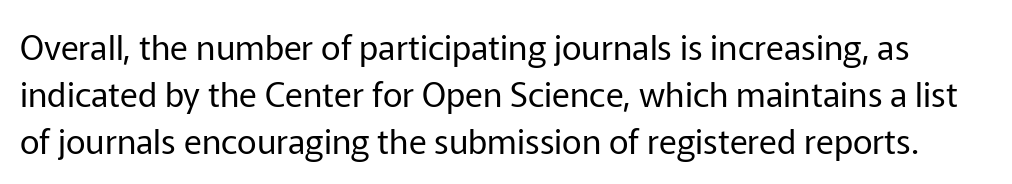
These lines keep a tight, regular rhythm from letter to letter. Nope, not italic — everything's standing straight. Vertically, the passage feels balanced, rows spaced as you'd expect. A clean baseline with only descenders dipping below it. Is this a fixed-width face? No — the glyphs have proportional, varying widths. Stroke thickness stays within the range of a standard reading face or lighter.
